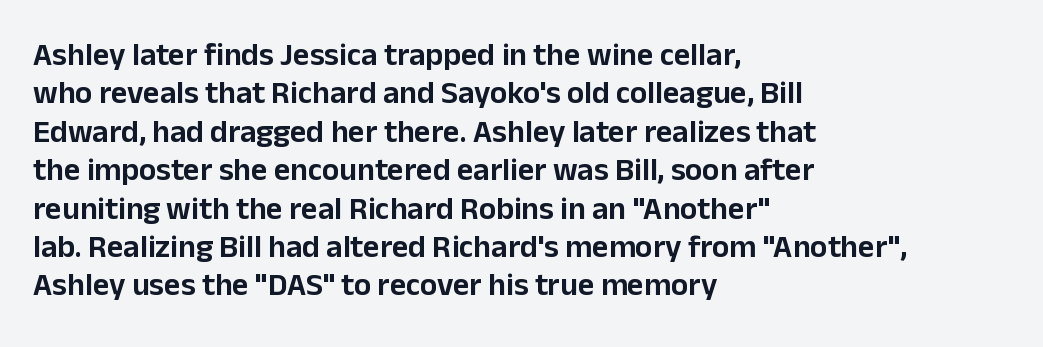
{"serif": "no", "italic": "no", "width": "normal", "stroke_contrast": "low", "x_height": "medium", "monospaced": "no", "underline": "no", "align": "left", "line_spacing_ratio": 1.2, "letter_spacing": "normal", "letter_spacing_em": 0.0, "glyph_px": 32}
